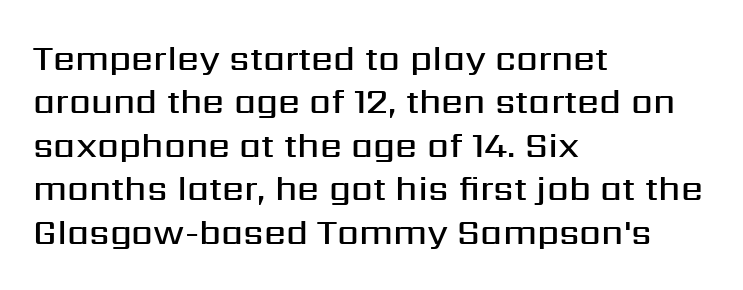
{"serif": "no", "italic": "no", "bold": "semi", "weight": "semibold", "width": "normal", "stroke_contrast": "medium", "x_height": "medium", "monospaced": "no", "underline": "no", "align": "left", "line_spacing_ratio": 1.24, "letter_spacing": "normal", "letter_spacing_em": 0.0, "glyph_px": 35}
